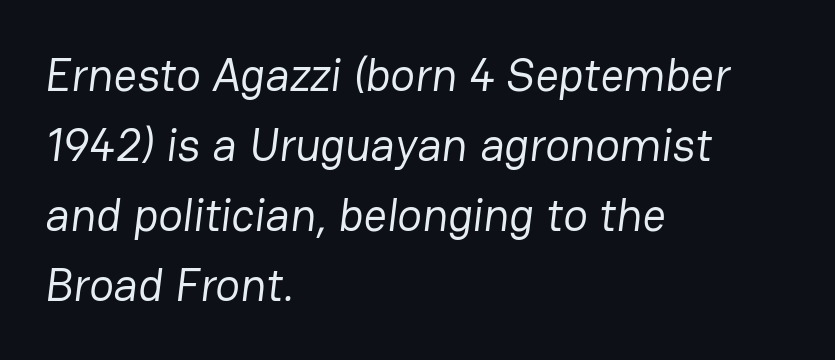
{"serif": "no", "bold": "no", "weight": "regular", "width": "normal", "stroke_contrast": "low", "x_height": "medium", "monospaced": "no", "underline": "no", "align": "left", "line_spacing": "normal", "line_spacing_ratio": 1.52, "letter_spacing": "normal", "letter_spacing_em": 0.0, "glyph_px": 46}
